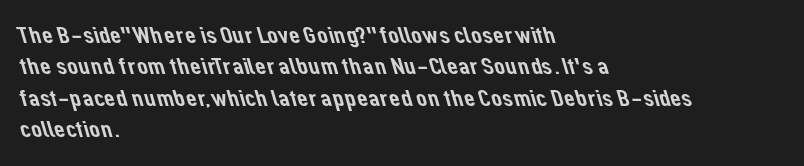
Q: Is the text underlined? A: No.
Q: How is the paragraph aligned? A: Left-aligned.
Q: Is the spacing between letters normal or unusually wide? A: Normal.
Q: Is the spacing between lines tight, normal or loose? A: Normal.
